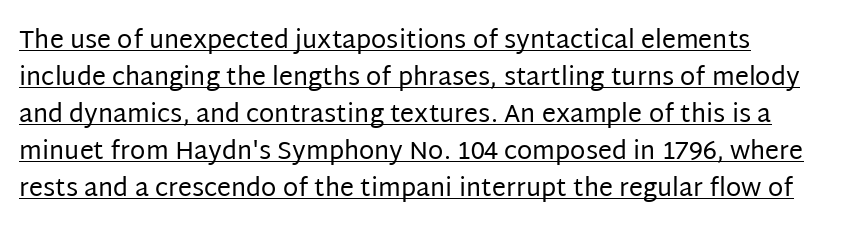
{"italic": "no", "bold": "no", "underline": "yes", "line_spacing": "normal", "line_spacing_ratio": 1.48, "letter_spacing": "normal", "letter_spacing_em": 0.0, "glyph_px": 25}
